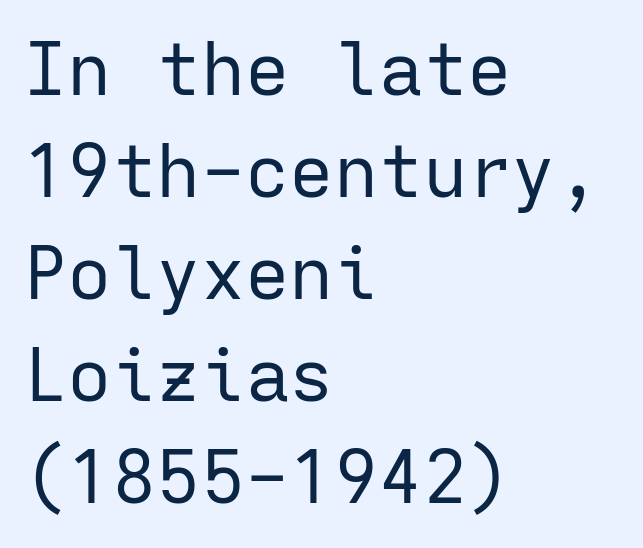
{"serif": "no", "italic": "no", "bold": "no", "weight": "regular", "width": "normal", "stroke_contrast": "low", "x_height": "medium", "monospaced": "yes", "underline": "no", "align": "left", "line_spacing": "normal", "line_spacing_ratio": 1.38, "letter_spacing": "normal", "letter_spacing_em": 0.0, "glyph_px": 74}
